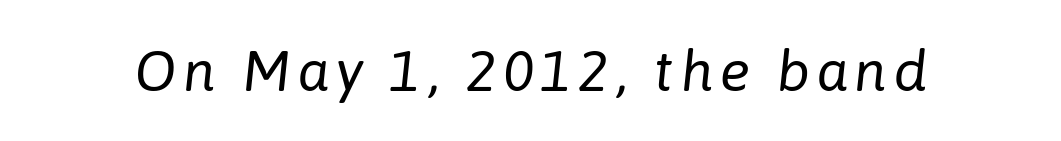
{"italic": "yes", "lean": "right", "slant_degrees": 6, "bold": "no", "weight": "regular", "width": "normal", "stroke_contrast": "low", "x_height": "medium", "monospaced": "no", "underline": "no", "glyph_px": 57}
